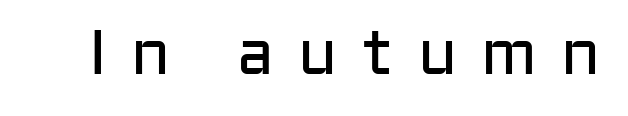
Q: Is the text bold? A: No.
Q: Is the text italic (slanted)? A: No, it is upright.
Q: Is the typeface a serif or a sans-serif typeface? A: Sans-serif.
Q: Is the text underlined? A: No.
Q: Is the spacing between letters normal or unusually wide? A: Unusually wide.
Q: Width (condensed, normal, or wide)? A: Normal.
Q: Stroke contrast? A: Low.
Q: x-height? A: Medium.
Q: Monospaced? A: No.
